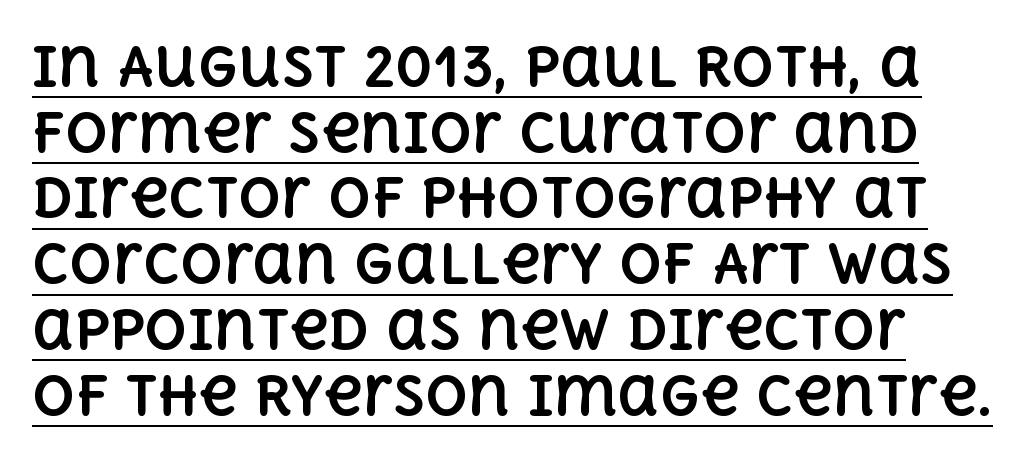
Q: Is the text bold? A: Yes.
Q: Is the text italic (slanted)? A: No, it is upright.
Q: Is the text underlined? A: Yes.
Q: Is the spacing between letters normal or unusually wide? A: Normal.
Q: Width (condensed, normal, or wide)? A: Normal.
Q: x-height? A: Large.
Q: Monospaced? A: No.
